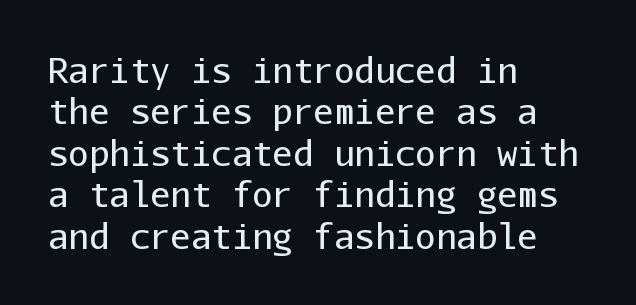
Q: Is the text bold? A: No.
Q: Is the text italic (slanted)? A: No, it is upright.
Q: Is the typeface a serif or a sans-serif typeface? A: Sans-serif.
Q: Is the text underlined? A: No.
Q: How is the paragraph aligned? A: Left-aligned.
Q: Is the spacing between letters normal or unusually wide? A: Normal.
Q: Width (condensed, normal, or wide)? A: Normal.
Q: Stroke contrast? A: Low.
Q: x-height? A: Medium.
Q: Monospaced? A: Yes.
